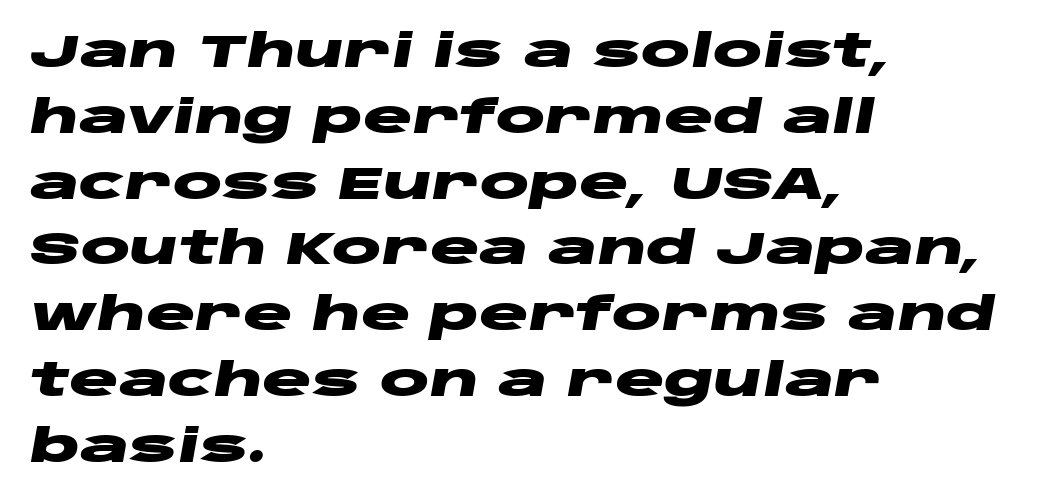
The image shows 46 px heavy, wide type, italic (leaning right); set left-aligned, normal line spacing (1.43x), normal letter spacing, not underlined; low stroke contrast and a large x-height.
